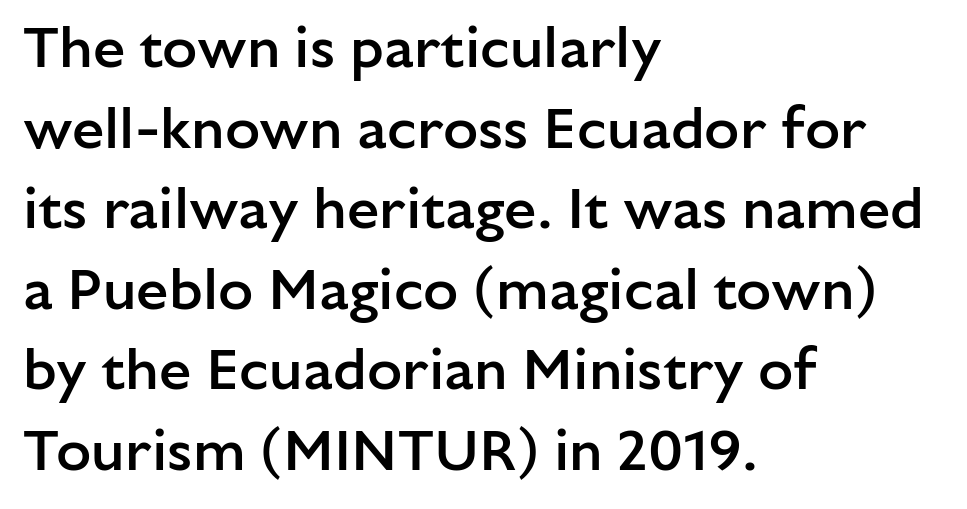
The image shows 58 px semibold sans-serif type, upright; set left-aligned, normal line spacing (1.39x), normal letter spacing, not underlined; low stroke contrast and a medium x-height.
